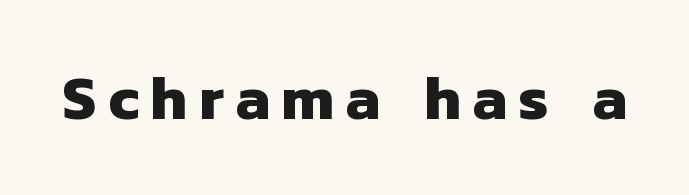
The image shows 61 px heavy sans-serif type; set not underlined; low stroke contrast and a medium x-height.
